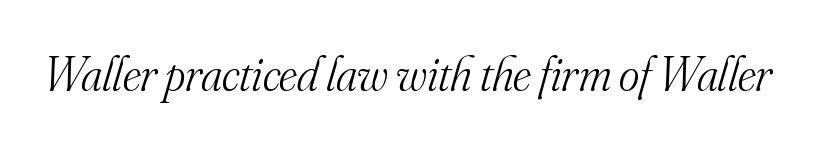
{"serif": "yes", "italic": "yes", "lean": "right", "slant_degrees": 16, "bold": "no", "weight": "light", "width": "normal", "stroke_contrast": "medium", "x_height": "small", "monospaced": "no", "underline": "no", "letter_spacing": "normal", "letter_spacing_em": 0.0, "glyph_px": 49}
